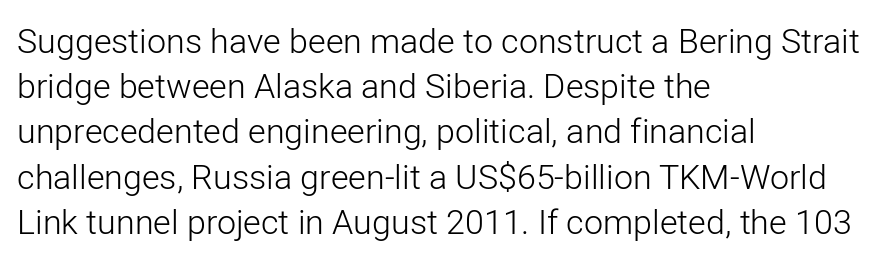
The image shows 34 px light sans-serif type, upright; set left-aligned, normal line spacing (1.33x), normal letter spacing, not underlined; low stroke contrast and a medium x-height.
